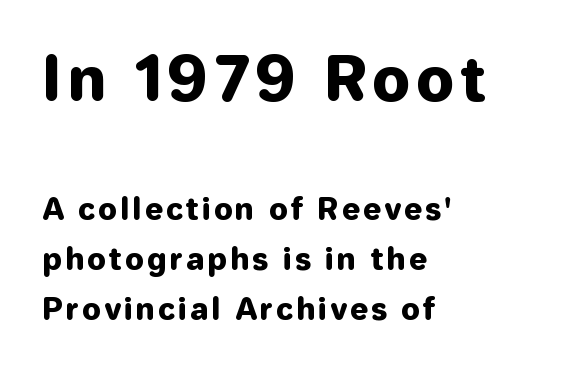
Q: Is the text italic (slanted)? A: No, it is upright.
Q: Is the typeface a serif or a sans-serif typeface? A: Sans-serif.
Q: Is the text underlined? A: No.
Q: How is the paragraph aligned? A: Left-aligned.
Q: Is the spacing between lines tight, normal or loose? A: Normal.
Q: Which block of text is set in a larger size, the first (top) or the second (bottom)? A: The first (top) one.
Q: Width (condensed, normal, or wide)? A: Normal.
Q: Stroke contrast? A: Low.
Q: x-height? A: Medium.
Q: Monospaced? A: No.
